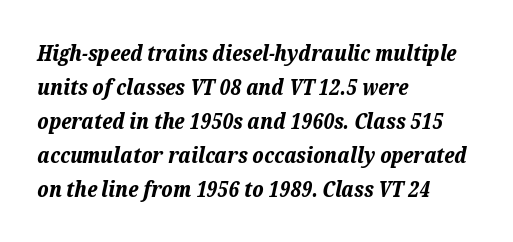
The image shows 22 px bold type, italic (leaning right); set left-aligned, normal line spacing (1.55x), normal letter spacing, not underlined.
